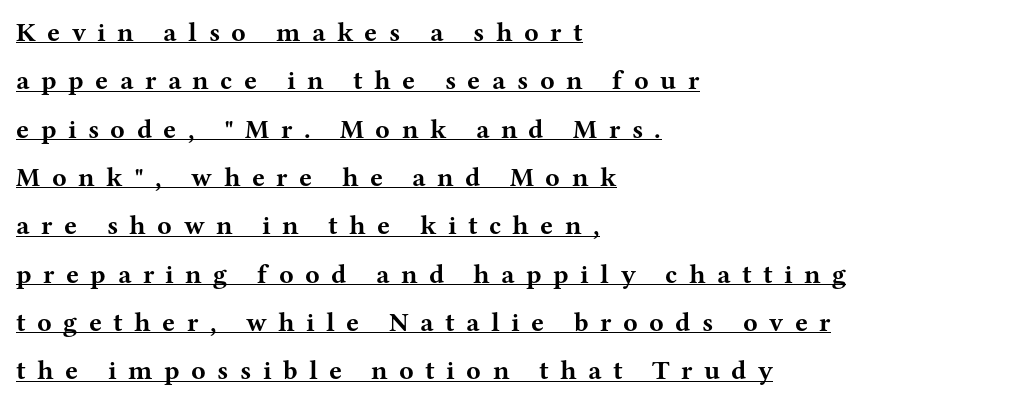
The gaps between neighbouring characters are conspicuously large. In terms of weight, the rendering is a true, heavy bold. Does the copy run flush right? No — it runs flush left. Tall strokes in this sample are plumb rather than angled. Decoration check: the copy is underlined.
